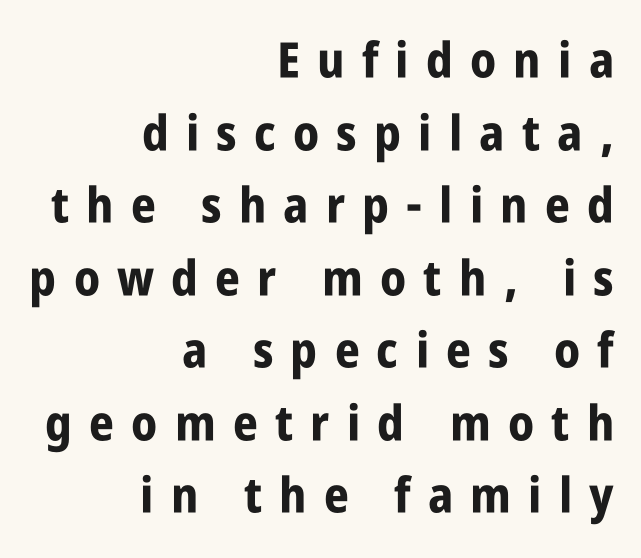
The image shows 49 px bold, condensed sans-serif type, upright; set right-aligned, normal line spacing (1.48x), unusually wide letter spacing (+0.35 em), not underlined; low stroke contrast and a large x-height.
